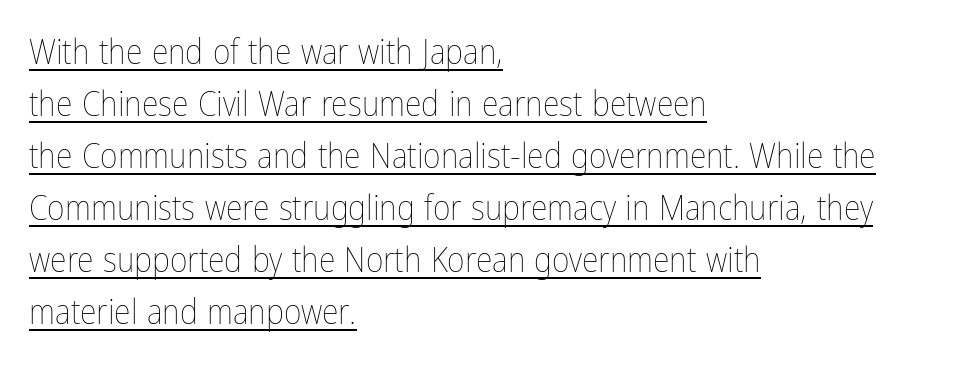
Does a line run under the words? Yes, clearly. Vertically, the passage feels balanced, rows spaced as you'd expect. This is roman type, the default non-slanted kind. There is no visible air inserted between adjacent glyphs. Note the varied advance widths — an 'i' is clearly narrower than an 'm'. Short and long lines alike share a common starting point at left.
